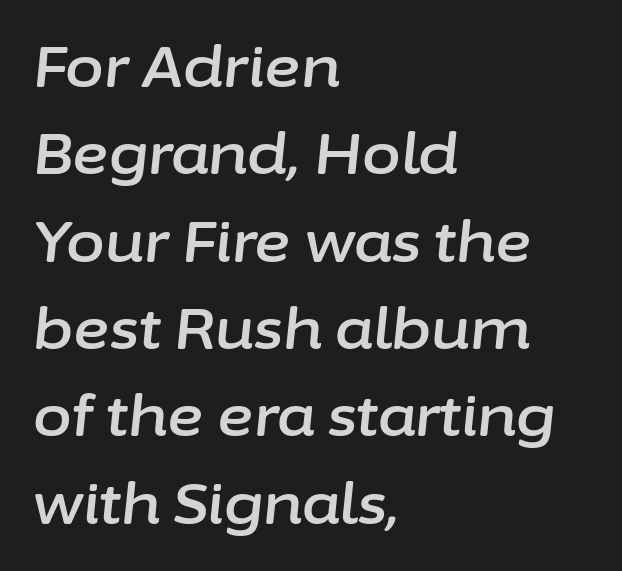
The passage shown stacks its lines at a standard gap. These lines are rendered in a variable-pitch font. The zone under the glyphs is completely vacant. The tracking reads as untouched default to a designer's eye. These lines were composed using italics.
